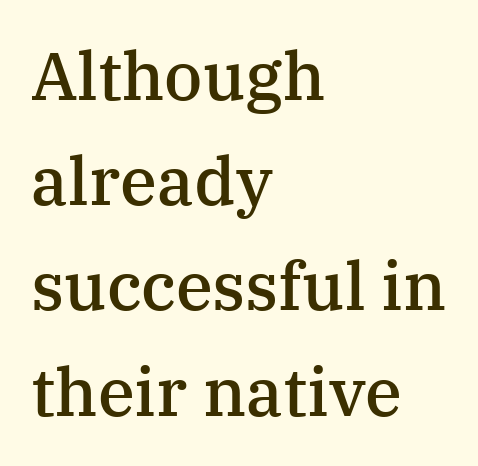
Teacher's note: observe the even left margin — that is flush-left alignment. You can tell from the footed stems that serif type was used. Default kerning and tracking; the words read as compact shapes. Posture: upright roman. Slightly chunky letters — semibold, I'd say, not full bold. Character widths vary here, with narrow letters taking less room than wide ones.
